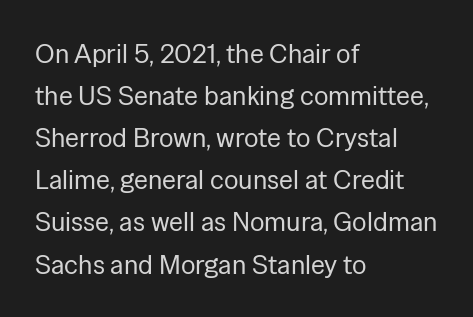
Q: Is the text bold? A: No.
Q: Is the text italic (slanted)? A: No, it is upright.
Q: Is the text underlined? A: No.
Q: How is the paragraph aligned? A: Left-aligned.
Q: Is the spacing between letters normal or unusually wide? A: Normal.
Q: Is the spacing between lines tight, normal or loose? A: Normal.
